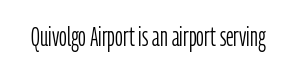
The image shows 27 px text type, upright; set normal letter spacing, not underlined.
